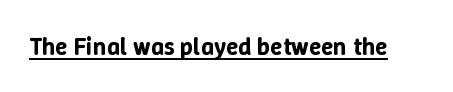
{"italic": "no", "underline": "yes", "letter_spacing": "normal", "letter_spacing_em": 0.0, "glyph_px": 25}
